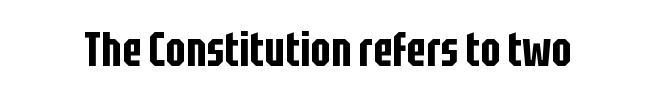
Here the designer chose a conventional face with non-uniform glyph widths. Quick note: not italic, upright. Letterform terminals end flat and unadorned throughout the passage. Has an underline been added? It has not. Honestly, the letter spacing is just normal — you wouldn't notice it.
